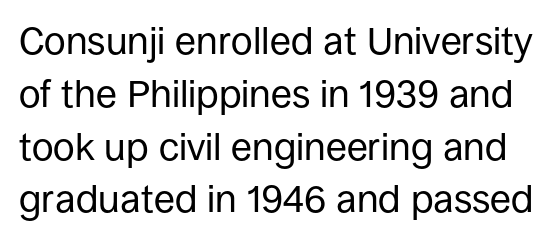
Q: Is the text bold? A: No.
Q: Is the text italic (slanted)? A: No, it is upright.
Q: Is the typeface a serif or a sans-serif typeface? A: Sans-serif.
Q: Is the text underlined? A: No.
Q: Is the spacing between letters normal or unusually wide? A: Normal.
Q: Is the spacing between lines tight, normal or loose? A: Normal.
Q: Width (condensed, normal, or wide)? A: Normal.
Q: Stroke contrast? A: Low.
Q: x-height? A: Large.
Q: Monospaced? A: No.
